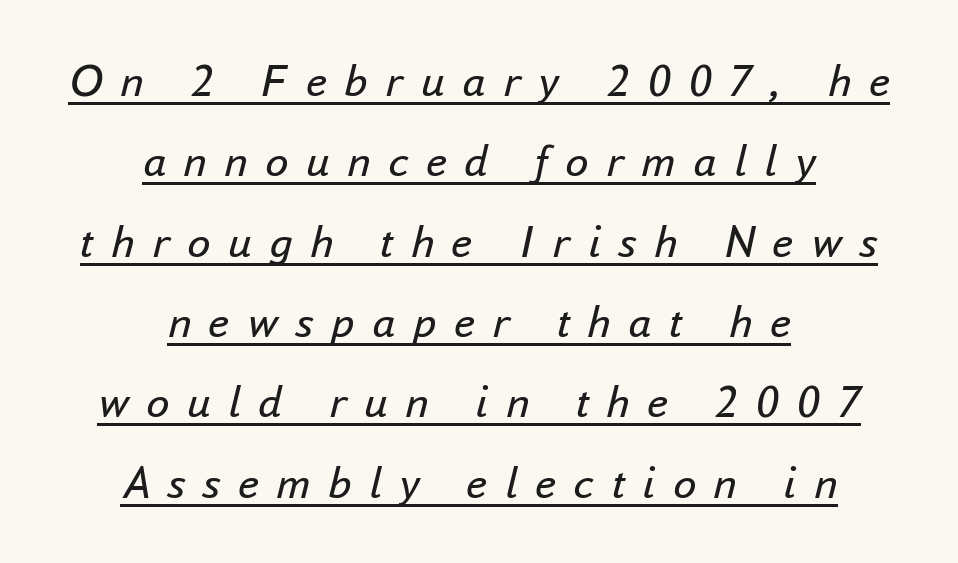
The glyphs are accompanied by a horizontal stroke just below them. Here the designer chose a conventional face with non-uniform glyph widths. Stems and bowls with no extra thickness — not bold. In terms of posture, this sample is oblique. The typesetter chose a symmetrical, centered arrangement here.
